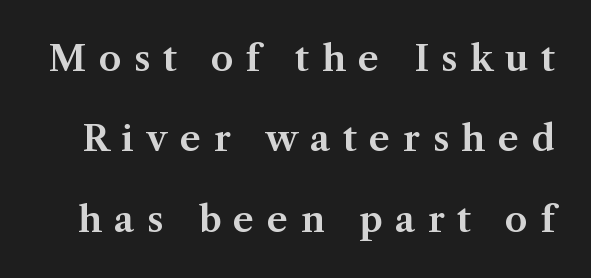
Q: Is the text italic (slanted)? A: No, it is upright.
Q: Is the typeface a serif or a sans-serif typeface? A: Serif.
Q: Is the text underlined? A: No.
Q: Is the spacing between letters normal or unusually wide? A: Unusually wide.
Q: Is the spacing between lines tight, normal or loose? A: Loose.
Q: Width (condensed, normal, or wide)? A: Normal.
Q: Stroke contrast? A: Medium.
Q: x-height? A: Medium.
Q: Monospaced? A: No.
